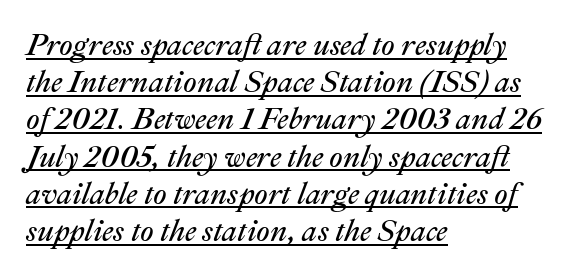
The image shows 30 px regular-weight type, italic (leaning right); set left-aligned, line spacing 1.24x, normal letter spacing, underlined; medium stroke contrast and a medium x-height.
